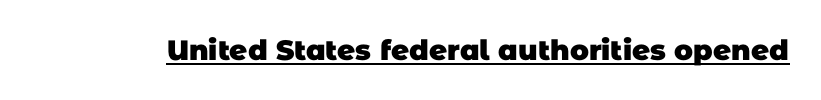
{"serif": "no", "bold": "yes", "weight": "heavy", "width": "normal", "stroke_contrast": "low", "x_height": "large", "monospaced": "no", "underline": "yes", "letter_spacing": "normal", "letter_spacing_em": 0.0, "glyph_px": 28}
